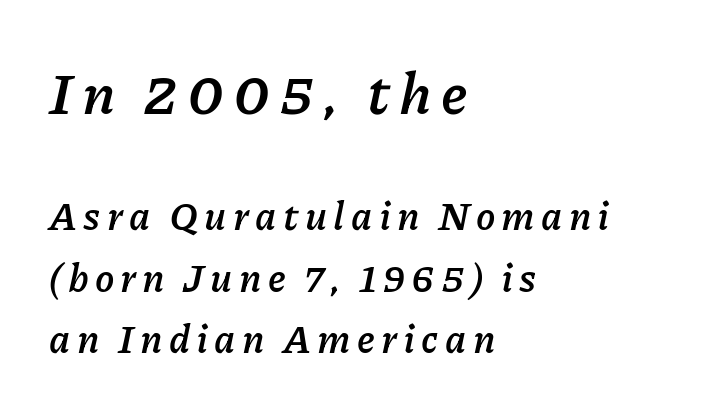
{"italic": "yes", "lean": "right", "slant_degrees": 11, "bold": "yes", "weight": "semibold", "width": "normal", "stroke_contrast": "low", "x_height": "medium", "monospaced": "no", "underline": "no", "align": "left", "line_spacing": "normal", "line_spacing_ratio": 1.57, "larger_block": "first", "size_ratio": 1.49, "glyph_px": 58}
